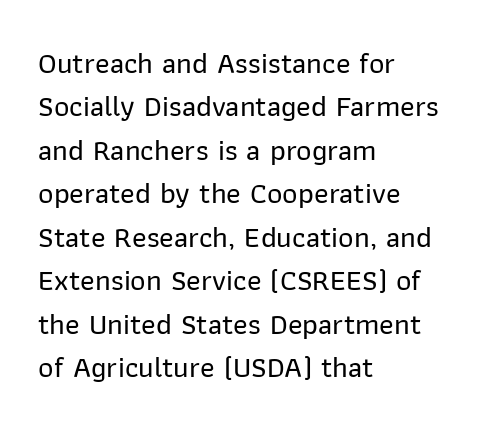
Looks like regular typesetting: each glyph gets only the width it needs. Clear beneath every line of the passage. This sample uses a sans-serif face. The leading is moderate, giving the passage an even texture. Tracking value appears to be zero — textbook default spacing.
